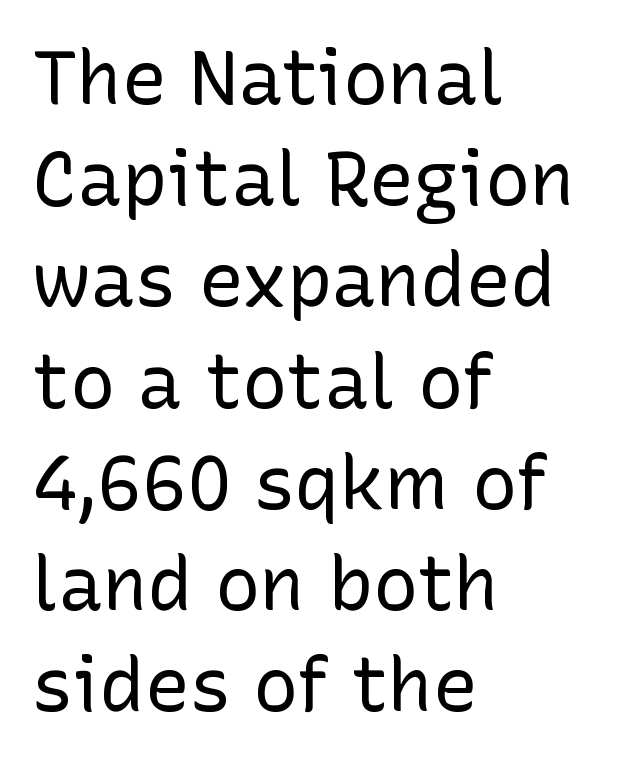
The gap between lines stays unmarked. The designer went with a sans here, leaving each stem footless. The rendering uses natural spacing where letterforms have individual widths. Every row of glyphs begins at an identical x-position on the left. On a weight scale, this lands at 450 or below.
